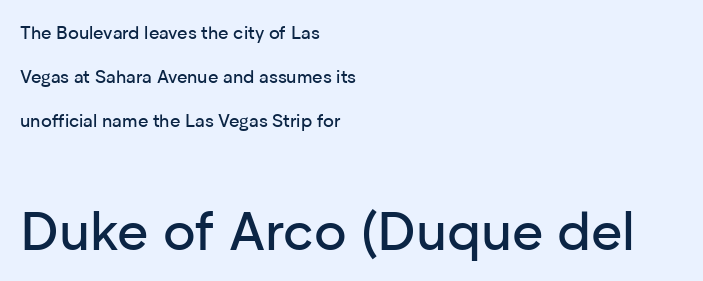
The image shows 54 px sans-serif type, upright; set left-aligned, loose line spacing (2.44x), normal letter spacing, not underlined; the second (bottom) block is 3.0x larger; low stroke contrast and a medium x-height.
